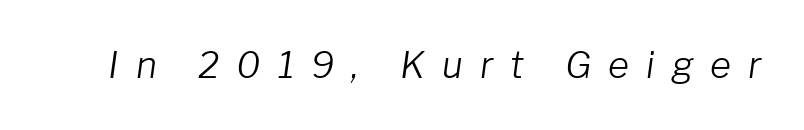
The image shows 36 px light type, italic (leaning right); set unusually wide letter spacing (+0.47 em), not underlined; low stroke contrast and a medium x-height.
